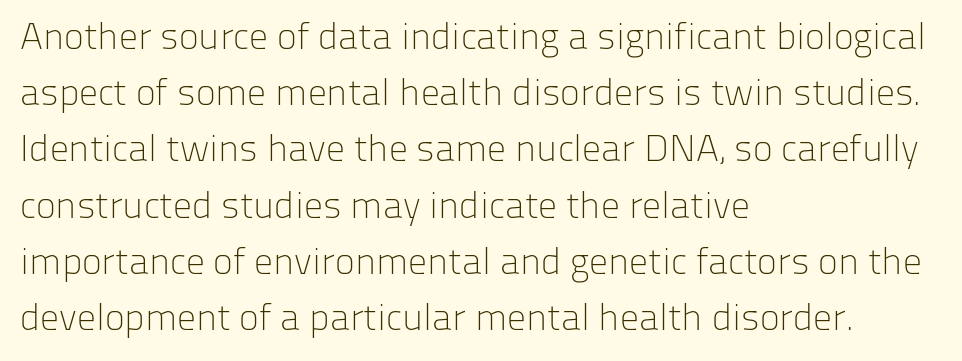
Bold? No — there's no thickening of the strokes. A typesetter would call this proportional, since set widths differ per character. Unmarked baselines from the first word to the last. Line spacing here is normal. Every character sits straight up, as roman type does. The rag falls on the right side of this text block.
